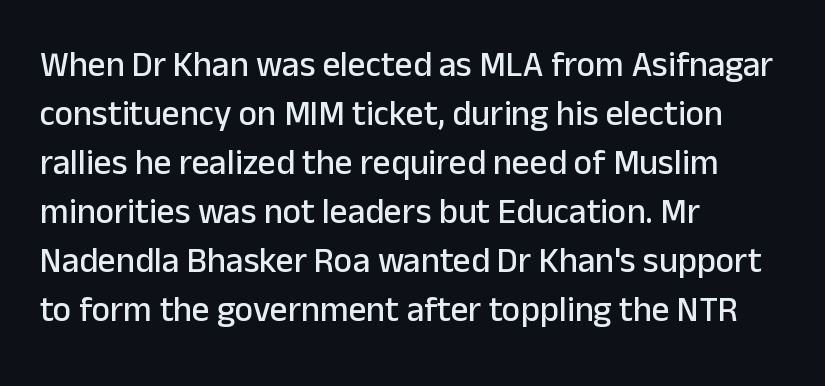
Nope, not italic — everything's standing straight. In terms of leading, this rendering sits right in the middle. Lines of text with bare space underneath. Each letter's strokes conclude bluntly, with no projecting serifs. Casual observation: everything's shoved over to the left. Character widths vary here, with narrow letters taking less room than wide ones.
